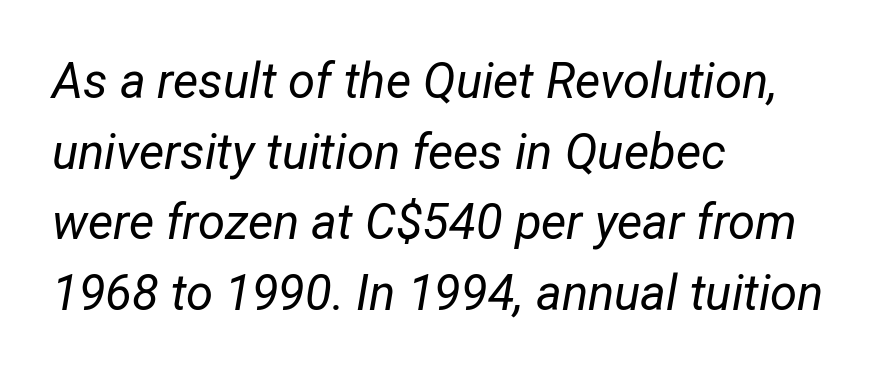
You could not count columns in this text — the font is proportionally spaced. The area under the type is left untouched. These lines keep a tight, regular rhythm from letter to letter. Regular leading.
